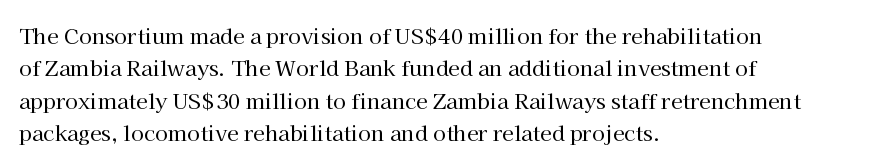
{"italic": "no", "bold": "no", "underline": "no", "align": "left", "line_spacing": "normal", "line_spacing_ratio": 1.54, "letter_spacing": "normal", "letter_spacing_em": 0.0, "glyph_px": 21}
